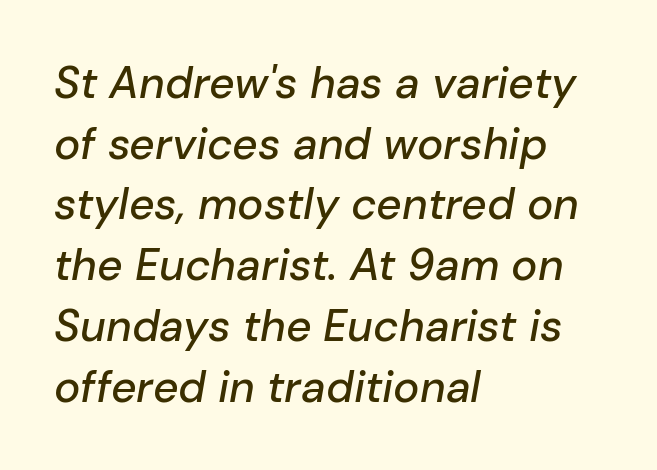
{"italic": "yes", "lean": "right", "slant_degrees": 10, "width": "normal", "stroke_contrast": "low", "x_height": "medium", "monospaced": "no", "underline": "no", "align": "left", "line_spacing": "normal", "line_spacing_ratio": 1.38, "letter_spacing": "normal", "letter_spacing_em": 0.0, "glyph_px": 44}
